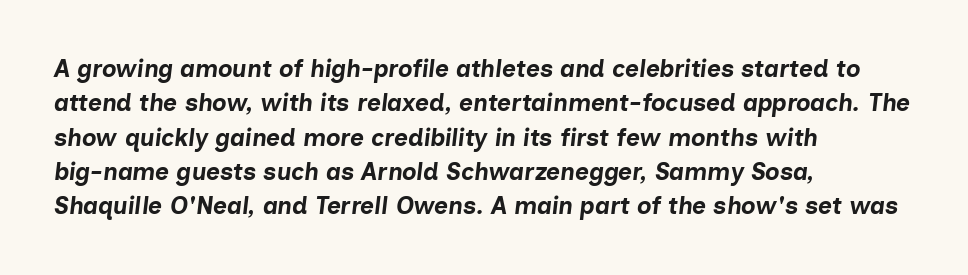
The image shows 24 px bold type, italic (leaning right); set left-aligned, normal line spacing (1.43x), normal letter spacing, not underlined.
